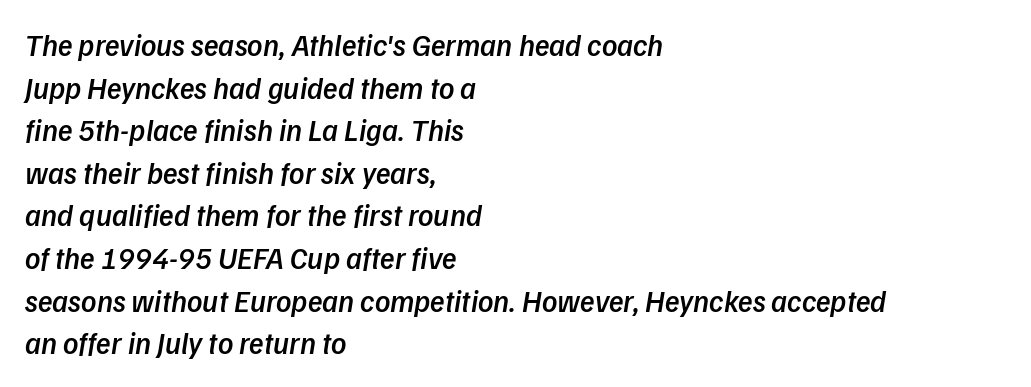
The rows are spaced the way most documents space them. The space directly below the letters is spotless. You can tell it's italic because the verticals aren't actually vertical. The letters advance in unequal steps, a hallmark of proportional type. Typeset ragged right — the left edge is the straight one.
